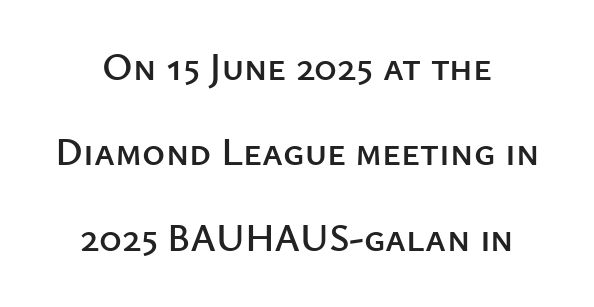
Q: Is the text italic (slanted)? A: No, it is upright.
Q: Is the typeface a serif or a sans-serif typeface? A: Sans-serif.
Q: Is the text underlined? A: No.
Q: Is the spacing between letters normal or unusually wide? A: Normal.
Q: Is the spacing between lines tight, normal or loose? A: Loose.
Q: Width (condensed, normal, or wide)? A: Normal.
Q: Stroke contrast? A: Low.
Q: x-height? A: Medium.
Q: Monospaced? A: No.
